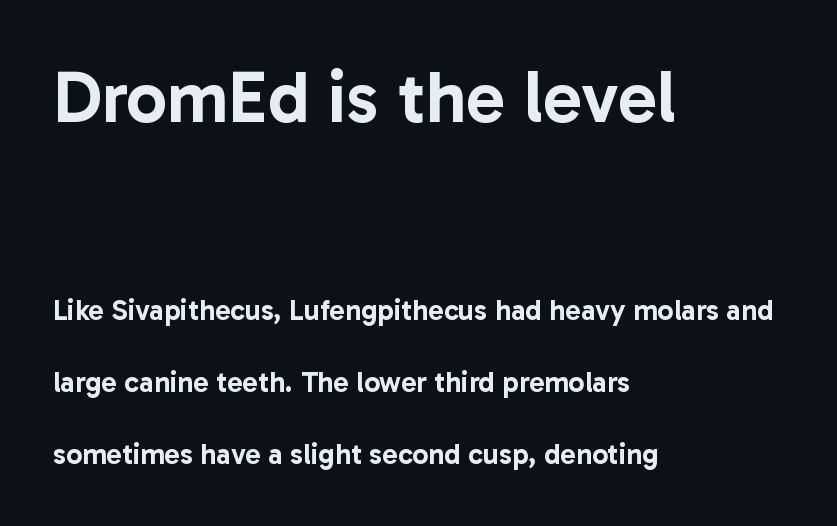
The image shows 73 px sans-serif type, upright; set left-aligned, loose line spacing (2.48x), normal letter spacing, not underlined; the first (top) block is 2.52x larger; low stroke contrast and a medium x-height.
